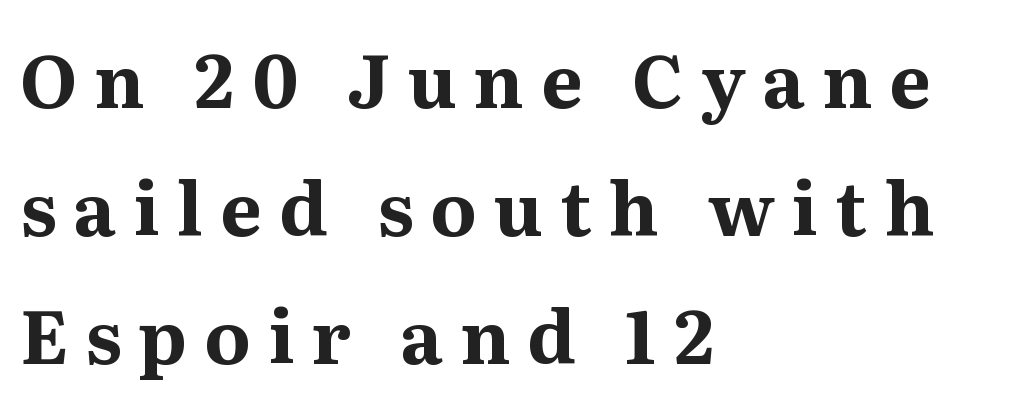
The image shows 74 px bold serif type, upright; set left-aligned, line spacing 1.73x, unusually wide letter spacing (+0.23 em), not underlined; medium stroke contrast and a medium x-height.
